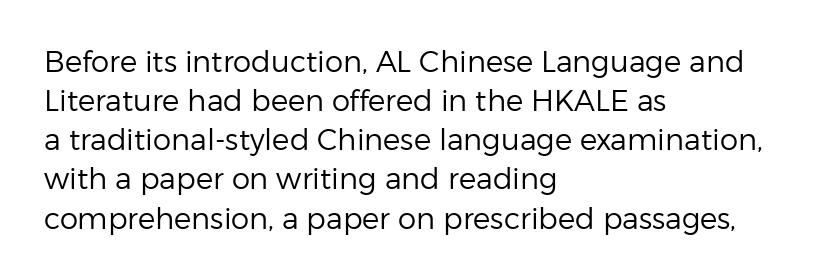
The lettering holds an erect, upright posture throughout. The letterforms sit at book weight or below. The text was rendered using a sans face with plain stroke endings. Underlining? Definitely not there. Vertical spacing — default.
